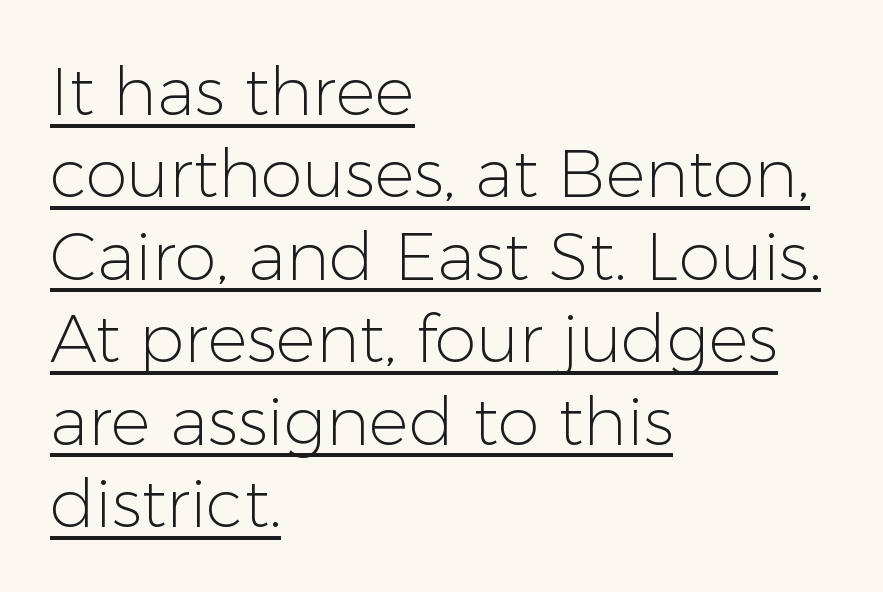
Q: Is the text bold? A: No.
Q: Is the text italic (slanted)? A: No, it is upright.
Q: Is the typeface a serif or a sans-serif typeface? A: Sans-serif.
Q: Is the text underlined? A: Yes.
Q: How is the paragraph aligned? A: Left-aligned.
Q: Is the spacing between letters normal or unusually wide? A: Normal.
Q: Width (condensed, normal, or wide)? A: Normal.
Q: Stroke contrast? A: Low.
Q: x-height? A: Medium.
Q: Monospaced? A: No.
